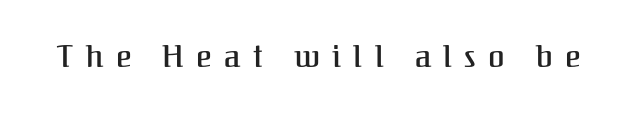
{"serif": "yes", "italic": "no", "width": "normal", "stroke_contrast": "medium", "x_height": "medium", "monospaced": "no", "underline": "no", "letter_spacing": "wide", "letter_spacing_em": 0.41, "glyph_px": 30}
